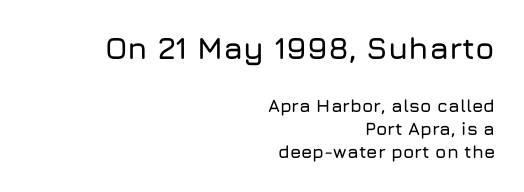
{"serif": "no", "italic": "no", "width": "normal", "stroke_contrast": "low", "x_height": "medium", "monospaced": "no", "underline": "no", "align": "right", "line_spacing": "normal", "line_spacing_ratio": 1.29, "letter_spacing": "normal", "letter_spacing_em": 0.0, "larger_block": "first", "size_ratio": 1.72, "glyph_px": 31}
